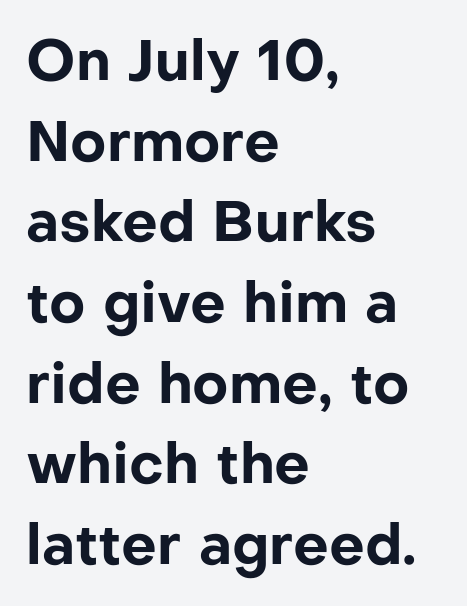
Here the glyphs are tracked normally, forming tight word shapes. Regular leading. The letters carry no serifs — their stems end cleanly without finishing strokes. Leftover space on each line is placed entirely after the last word. Just letters on the line, the space beneath them empty. Quick note: not italic, upright.
